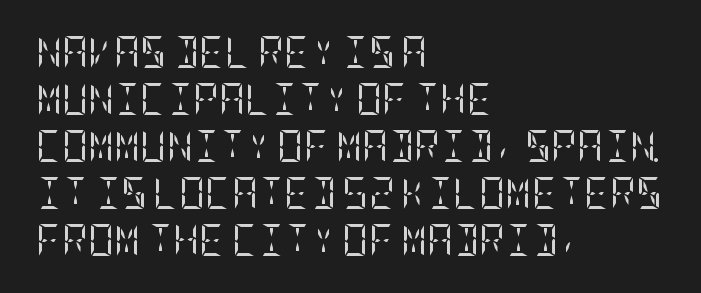
Q: Is the text bold? A: No.
Q: Is the text italic (slanted)? A: No, it is upright.
Q: Is the typeface a serif or a sans-serif typeface? A: Serif.
Q: Is the text underlined? A: No.
Q: How is the paragraph aligned? A: Left-aligned.
Q: Is the spacing between letters normal or unusually wide? A: Normal.
Q: Is the spacing between lines tight, normal or loose? A: Normal.
Q: Width (condensed, normal, or wide)? A: Condensed.
Q: Stroke contrast? A: Low.
Q: x-height? A: Large.
